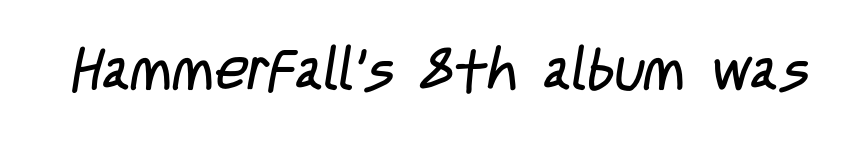
The image shows 57 px regular-weight, condensed sans-serif type; set normal letter spacing, not underlined; low stroke contrast and a large x-height.
